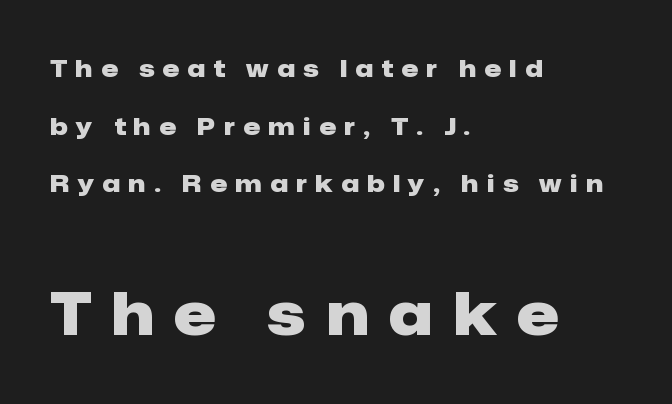
Q: Is the text bold? A: Yes.
Q: Is the text italic (slanted)? A: No, it is upright.
Q: Is the typeface a serif or a sans-serif typeface? A: Sans-serif.
Q: Is the text underlined? A: No.
Q: How is the paragraph aligned? A: Left-aligned.
Q: Is the spacing between letters normal or unusually wide? A: Unusually wide.
Q: Is the spacing between lines tight, normal or loose? A: Loose.
Q: Which block of text is set in a larger size, the first (top) or the second (bottom)? A: The second (bottom) one.
Q: Width (condensed, normal, or wide)? A: Normal.
Q: Stroke contrast? A: Low.
Q: x-height? A: Medium.
Q: Monospaced? A: No.
